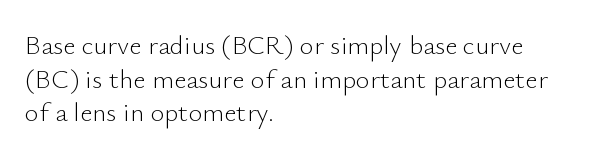
The image shows 27 px text type, upright; set left-aligned, normal line spacing (1.25x), normal letter spacing, not underlined.
